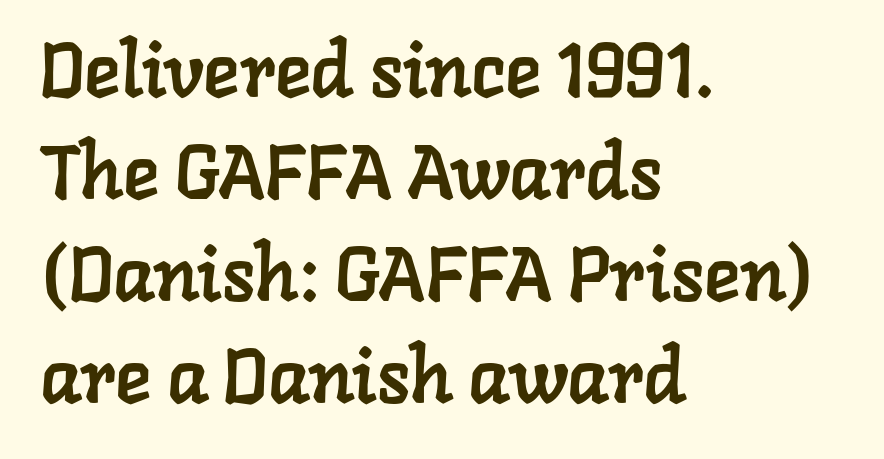
{"serif": "yes", "width": "normal", "stroke_contrast": "low", "x_height": "medium", "monospaced": "no", "underline": "no", "align": "left", "line_spacing": "normal", "line_spacing_ratio": 1.34, "letter_spacing": "normal", "letter_spacing_em": 0.0, "glyph_px": 76}
